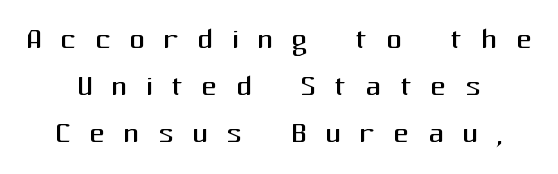
The horizontal fit of the characters is loose and conspicuously gappy. The space beneath each line is pristine and unruled. The axis of the letterforms is exactly vertical. No chunkiness to these letters — they're not bold.
